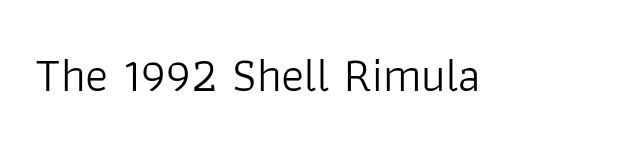
The image shows 48 px light sans-serif type, upright; set normal letter spacing, not underlined; low stroke contrast and a medium x-height.
